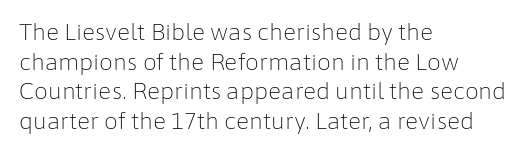
Q: Is the text bold? A: No.
Q: Is the text italic (slanted)? A: No, it is upright.
Q: Is the text underlined? A: No.
Q: How is the paragraph aligned? A: Left-aligned.
Q: Is the spacing between letters normal or unusually wide? A: Normal.
Q: Is the spacing between lines tight, normal or loose? A: Normal.
